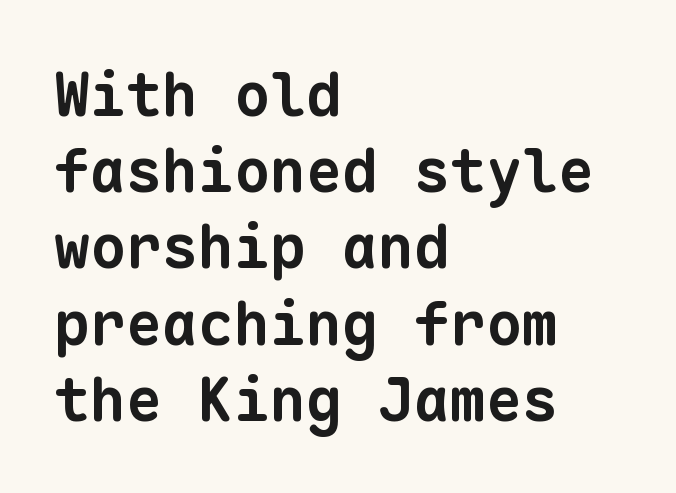
{"serif": "no", "bold": "yes", "weight": "bold", "width": "normal", "stroke_contrast": "low", "x_height": "medium", "monospaced": "yes", "underline": "no", "align": "left", "line_spacing": "normal", "line_spacing_ratio": 1.27, "letter_spacing": "normal", "letter_spacing_em": 0.0, "glyph_px": 60}
